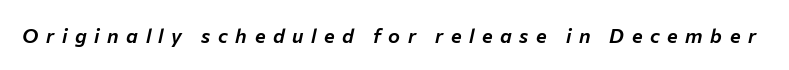
The image shows 20 px text type, italic (leaning right); set unusually wide letter spacing (+0.38 em), not underlined.
